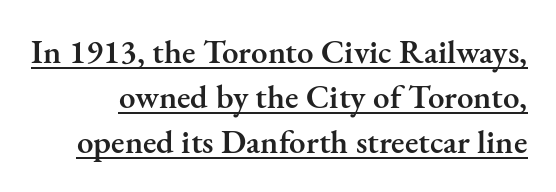
Q: Is the text bold? A: Semi-bold.
Q: Is the text italic (slanted)? A: No, it is upright.
Q: Is the typeface a serif or a sans-serif typeface? A: Serif.
Q: Is the text underlined? A: Yes.
Q: Is the spacing between letters normal or unusually wide? A: Normal.
Q: Is the spacing between lines tight, normal or loose? A: Normal.
Q: Width (condensed, normal, or wide)? A: Normal.
Q: Stroke contrast? A: Medium.
Q: x-height? A: Small.
Q: Monospaced? A: No.
